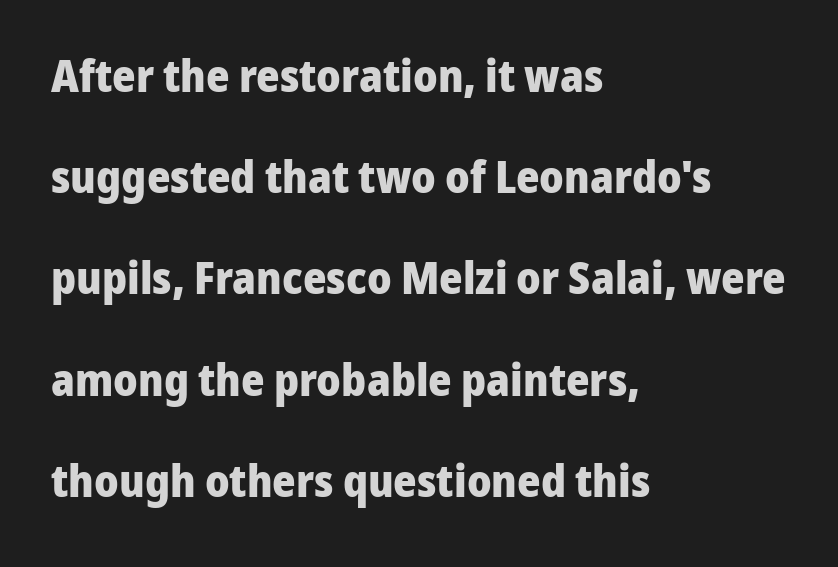
Q: Is the text bold? A: Yes.
Q: Is the text italic (slanted)? A: No, it is upright.
Q: Is the typeface a serif or a sans-serif typeface? A: Sans-serif.
Q: Is the text underlined? A: No.
Q: How is the paragraph aligned? A: Left-aligned.
Q: Is the spacing between letters normal or unusually wide? A: Normal.
Q: Is the spacing between lines tight, normal or loose? A: Loose.
Q: Width (condensed, normal, or wide)? A: Normal.
Q: Stroke contrast? A: Low.
Q: x-height? A: Medium.
Q: Monospaced? A: No.
